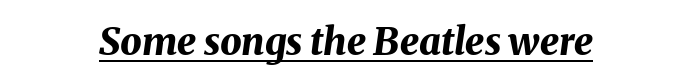
The image shows 38 px bold type, italic (leaning right); set normal letter spacing, underlined; medium stroke contrast and a medium x-height.
